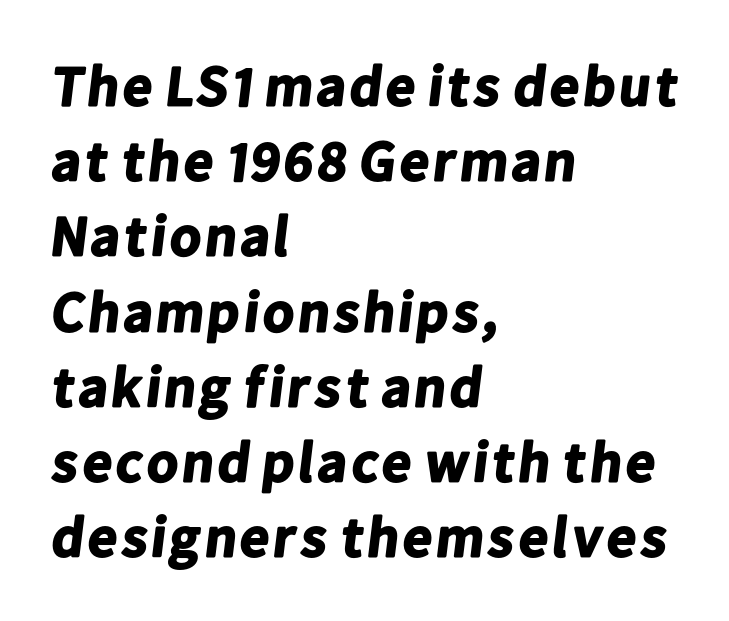
{"serif": "no", "bold": "yes", "weight": "bold", "width": "normal", "stroke_contrast": "low", "x_height": "medium", "monospaced": "no", "underline": "no", "align": "left", "line_spacing": "normal", "line_spacing_ratio": 1.32, "letter_spacing": "normal", "letter_spacing_em": 0.0, "glyph_px": 57}
